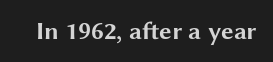
{"italic": "no", "bold": "yes", "underline": "no", "letter_spacing": "normal", "letter_spacing_em": 0.0, "glyph_px": 25}
